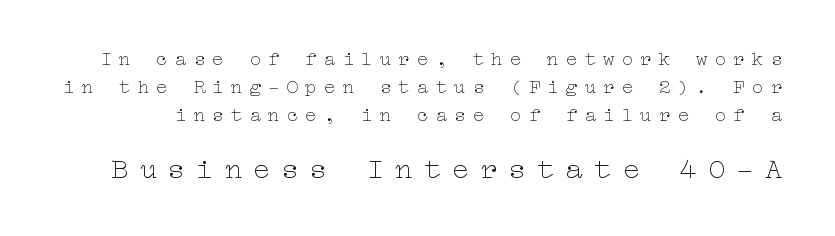
Q: Is the text bold? A: No.
Q: Is the text italic (slanted)? A: No, it is upright.
Q: Is the text underlined? A: No.
Q: Is the spacing between letters normal or unusually wide? A: Unusually wide.
Q: Is the spacing between lines tight, normal or loose? A: Normal.
Q: Which block of text is set in a larger size, the first (top) or the second (bottom)? A: The second (bottom) one.
Q: Width (condensed, normal, or wide)? A: Wide.
Q: Stroke contrast? A: Low.
Q: x-height? A: Medium.
